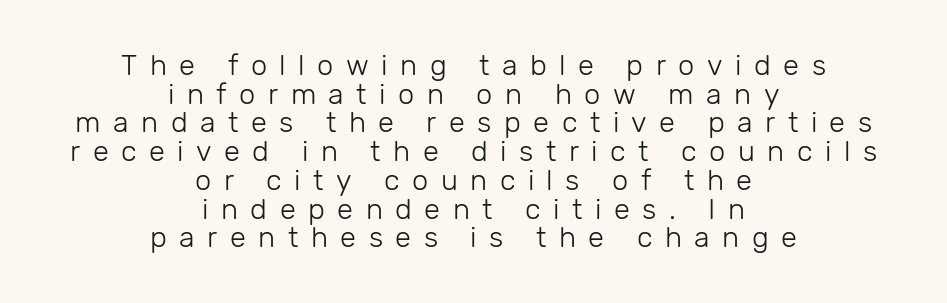
{"serif": "no", "italic": "no", "bold": "no", "weight": "light", "width": "normal", "stroke_contrast": "low", "x_height": "medium", "monospaced": "no", "underline": "no", "align": "center", "line_spacing": "tight", "line_spacing_ratio": 0.99, "letter_spacing": "wide", "letter_spacing_em": 0.43, "glyph_px": 29}
